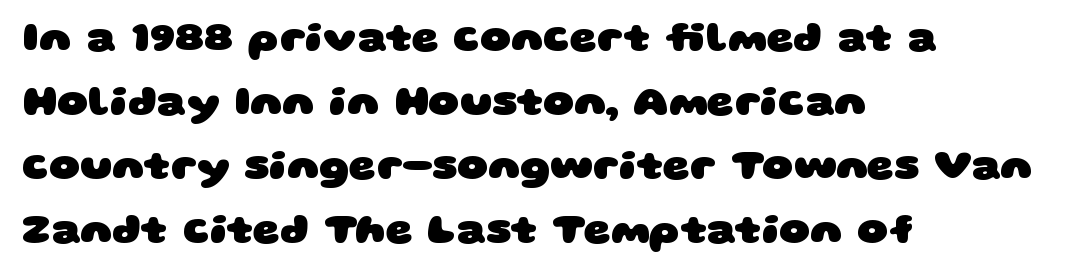
Q: Is the text bold? A: Yes.
Q: Is the typeface a serif or a sans-serif typeface? A: Sans-serif.
Q: Is the text underlined? A: No.
Q: How is the paragraph aligned? A: Left-aligned.
Q: Is the spacing between letters normal or unusually wide? A: Normal.
Q: Is the spacing between lines tight, normal or loose? A: Normal.
Q: Width (condensed, normal, or wide)? A: Wide.
Q: Stroke contrast? A: Low.
Q: x-height? A: Large.
Q: Monospaced? A: No.
